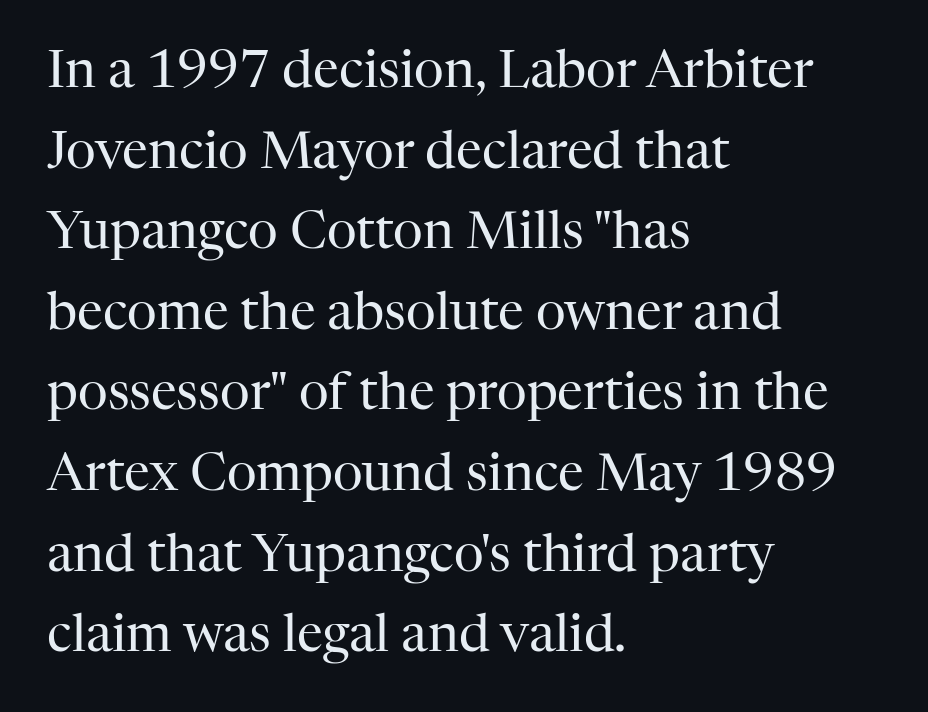
The image shows 52 px regular-weight serif type, upright; set left-aligned, normal line spacing (1.55x), normal letter spacing, not underlined; high stroke contrast and a medium x-height.
